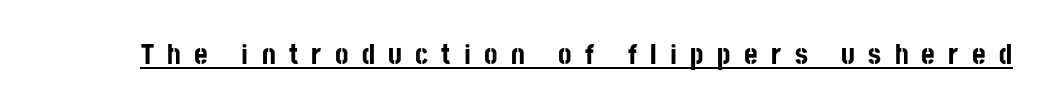
The image shows 29 px bold, condensed sans-serif type, upright; set unusually wide letter spacing (+0.46 em), underlined; low stroke contrast and a large x-height.
